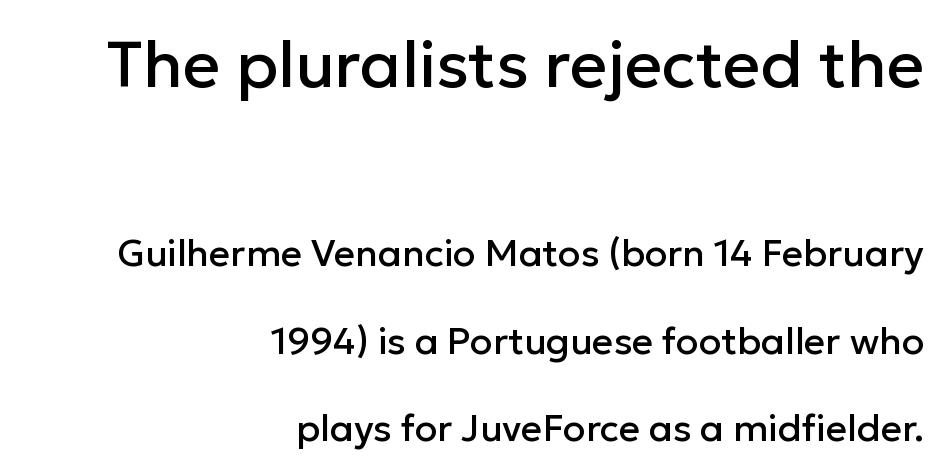
The image shows 65 px sans-serif type, upright; set right-aligned, loose line spacing (2.37x), normal letter spacing, not underlined; the first (top) block is 1.76x larger; low stroke contrast and a medium x-height.
